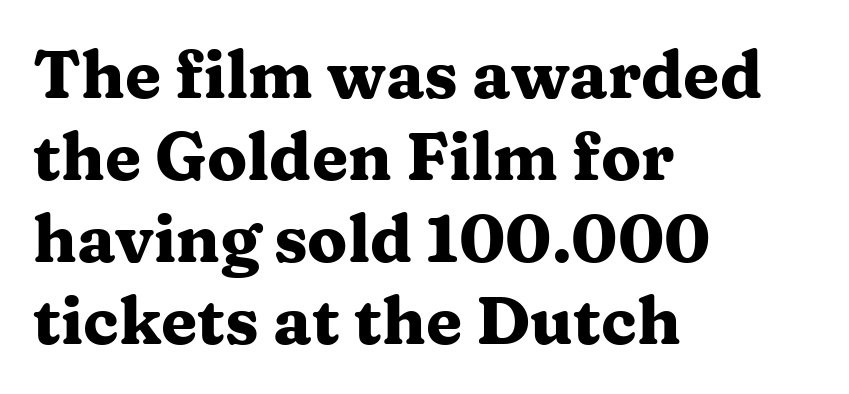
The image shows 66 px heavy, wide serif type, upright; set left-aligned, line spacing 1.24x, normal letter spacing, not underlined; medium stroke contrast and a medium x-height.
